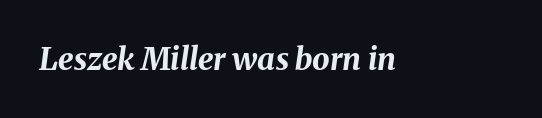
Italic? Definitely — the glyphs are oblique. The horizontal fit of the characters is conventional and even. Strokes here are thick enough to call this a true bold. Proportional: the letters do not fall into vertical columns. The glyphs are unaccompanied by any horizontal stroke below them.
